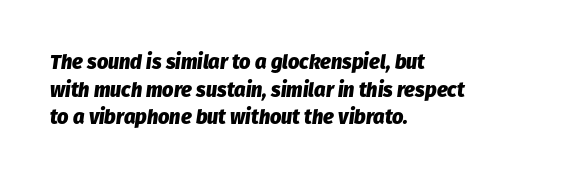
Q: Is the text bold? A: Yes.
Q: Is the text italic (slanted)? A: Yes, it leans right by about 8 degrees.
Q: Is the text underlined? A: No.
Q: How is the paragraph aligned? A: Left-aligned.
Q: Is the spacing between letters normal or unusually wide? A: Normal.
Q: Is the spacing between lines tight, normal or loose? A: Normal.
